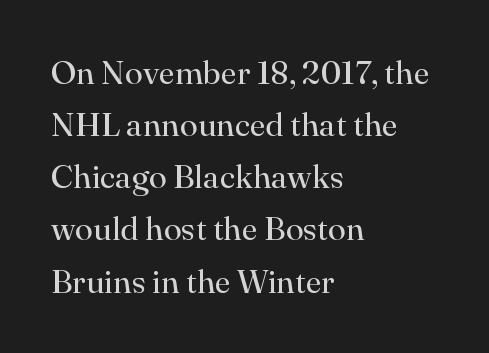
{"serif": "yes", "italic": "no", "bold": "no", "weight": "regular", "width": "normal", "stroke_contrast": "high", "x_height": "small", "monospaced": "no", "underline": "no", "align": "left", "line_spacing": "normal", "line_spacing_ratio": 1.58, "letter_spacing": "normal", "letter_spacing_em": 0.0, "glyph_px": 33}
